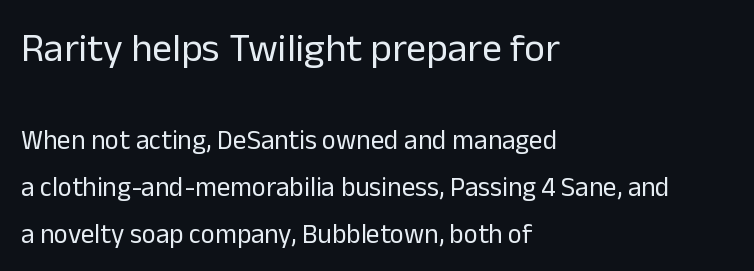
The image shows 40 px regular-weight sans-serif type, upright; set left-aligned, line spacing 1.73x, normal letter spacing, not underlined; the first (top) block is 1.48x larger; low stroke contrast and a medium x-height.
